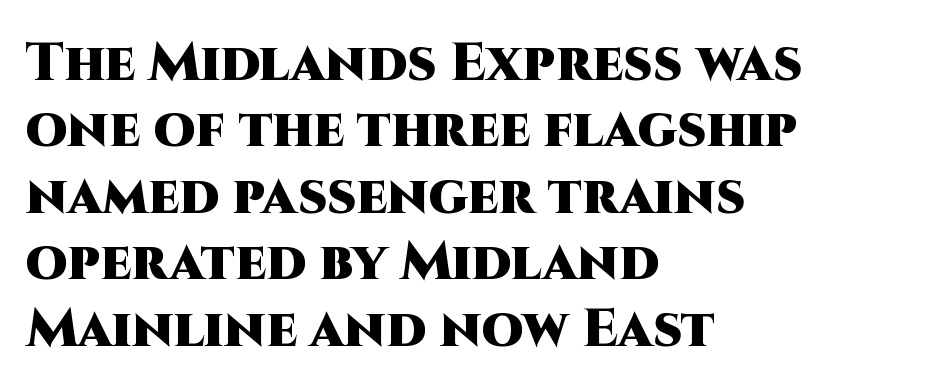
The image shows 54 px heavy sans-serif type, upright; set left-aligned, line spacing 1.23x, normal letter spacing, not underlined; high stroke contrast and a large x-height.
